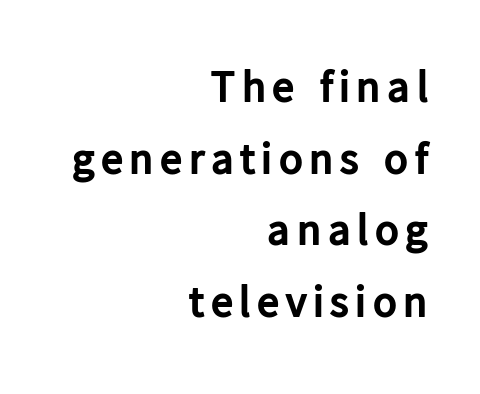
The image shows 45 px bold sans-serif type, upright; set right-aligned, normal line spacing (1.59x), not underlined; low stroke contrast and a medium x-height.
